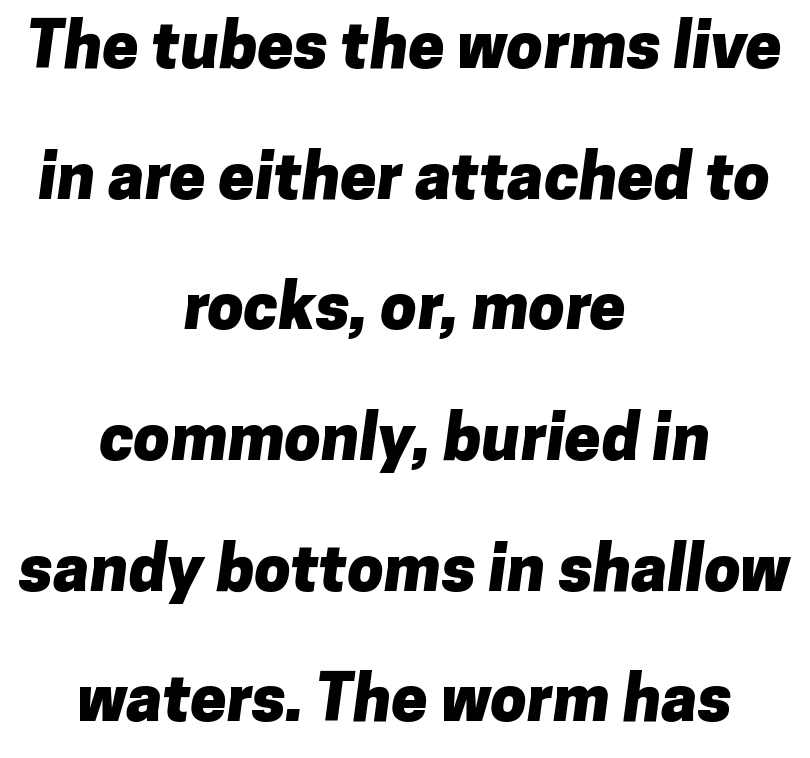
The image shows 65 px heavy sans-serif type; set centered, loose line spacing (2.01x), normal letter spacing, not underlined; low stroke contrast and a medium x-height.
